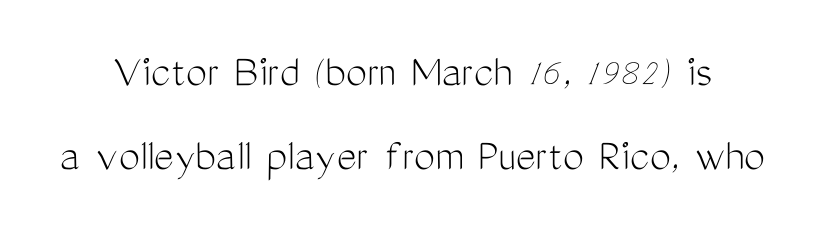
{"serif": "no", "italic": "no", "bold": "no", "weight": "light", "width": "condensed", "stroke_contrast": "medium", "x_height": "medium", "monospaced": "no", "underline": "no", "line_spacing_ratio": 1.79, "letter_spacing": "normal", "letter_spacing_em": 0.0, "glyph_px": 47}
